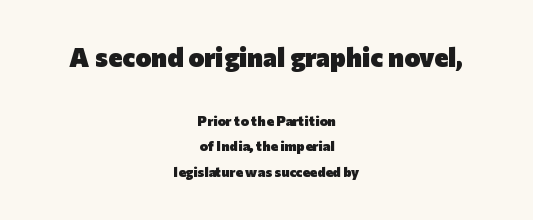
The image shows 27 px bold type, upright; set centered, line spacing 1.85x, normal letter spacing, not underlined; the first (top) block is 1.93x larger.
